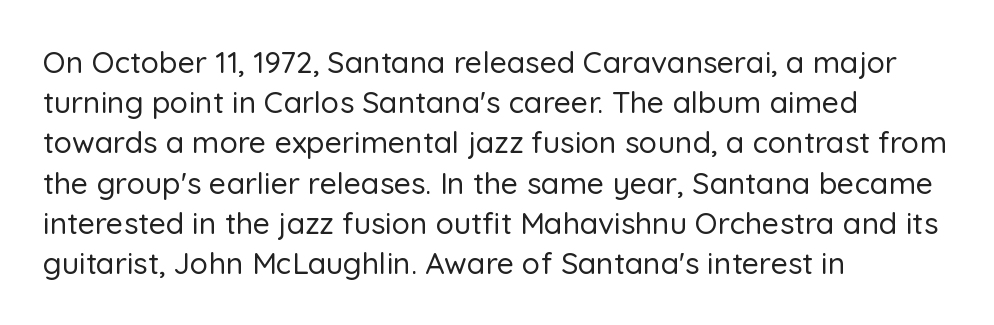
The image shows 30 px sans-serif type, upright; set left-aligned, normal line spacing (1.34x), normal letter spacing, not underlined; low stroke contrast and a medium x-height.
